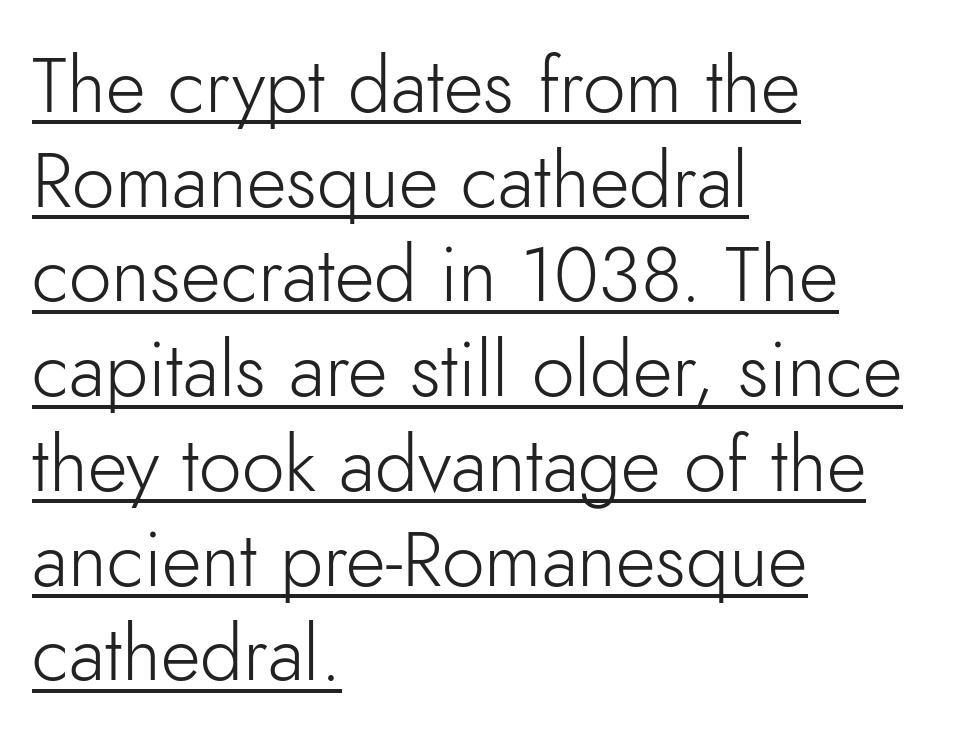
The image shows 77 px light sans-serif type, upright; set left-aligned, line spacing 1.23x, normal letter spacing, underlined; low stroke contrast and a small x-height.
